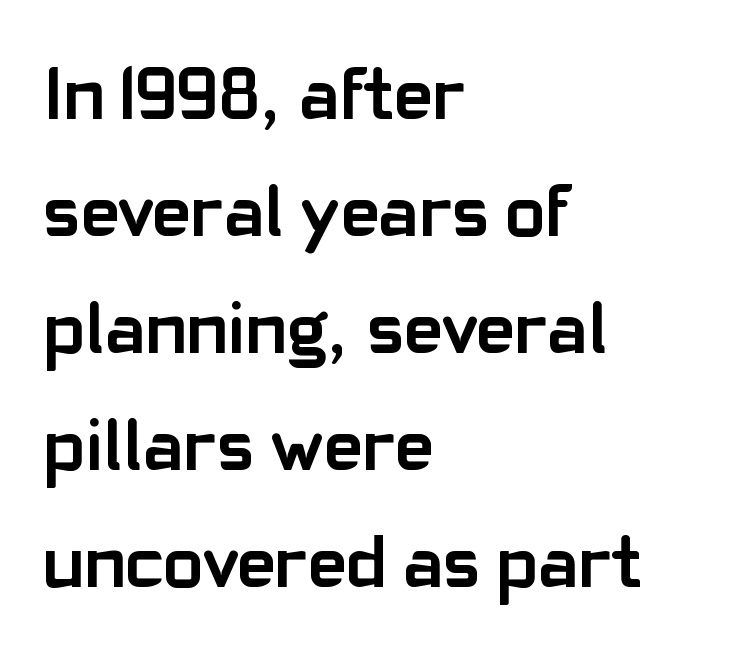
Compared with typical paragraphs, the rows here are spaced about the same. These lines are rendered in a variable-pitch font. Ordinary non-slanted type is in use. These lines keep a tight, regular rhythm from letter to letter. A clean baseline with only descenders dipping below it.
